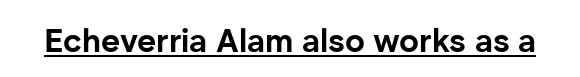
You can tell from the bare stems that sans-serif type was used. These lines carry a lot of weight — the face is fully bold. The letters sit at their default tracking, neither squeezed nor spread. Varying glyph widths throughout — classic text-font behaviour. Quick note: underline on.
